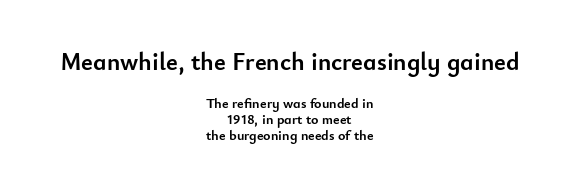
{"italic": "no", "bold": "yes", "underline": "no", "align": "center", "line_spacing": "tight", "line_spacing_ratio": 1.14, "letter_spacing": "normal", "letter_spacing_em": 0.0, "larger_block": "first", "size_ratio": 1.79, "glyph_px": 25}
